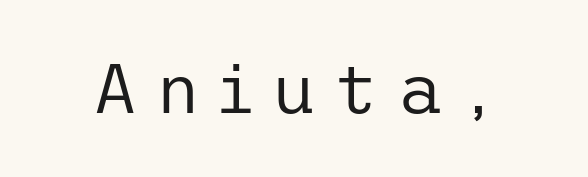
Q: Is the text bold? A: No.
Q: Is the text italic (slanted)? A: No, it is upright.
Q: Is the typeface a serif or a sans-serif typeface? A: Sans-serif.
Q: Is the text underlined? A: No.
Q: Is the spacing between letters normal or unusually wide? A: Unusually wide.
Q: Width (condensed, normal, or wide)? A: Normal.
Q: Stroke contrast? A: Low.
Q: x-height? A: Medium.
